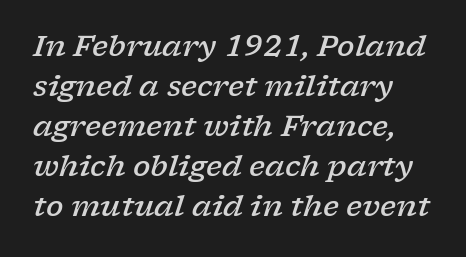
{"serif": "yes", "italic": "yes", "lean": "right", "slant_degrees": 17, "bold": "semi", "weight": "semibold", "width": "wide", "stroke_contrast": "low", "x_height": "medium", "monospaced": "no", "underline": "no", "line_spacing": "normal", "line_spacing_ratio": 1.38, "letter_spacing": "normal", "letter_spacing_em": 0.0, "glyph_px": 29}
